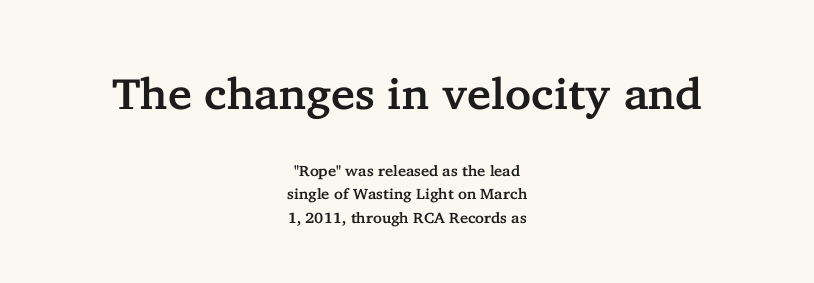
The image shows 44 px serif type, upright; set centered, normal line spacing (1.56x), normal letter spacing, not underlined; the first (top) block is 2.93x larger; low stroke contrast and a medium x-height.
